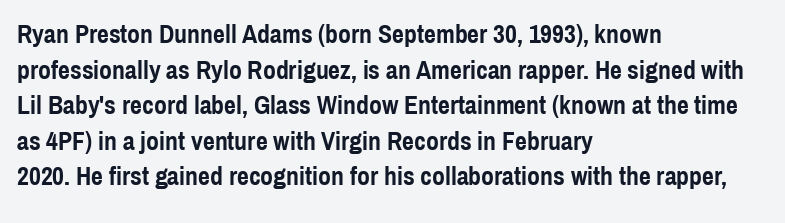
{"italic": "no", "bold": "yes", "underline": "no", "align": "left", "line_spacing": "normal", "line_spacing_ratio": 1.37, "letter_spacing": "normal", "letter_spacing_em": 0.0, "glyph_px": 26}
